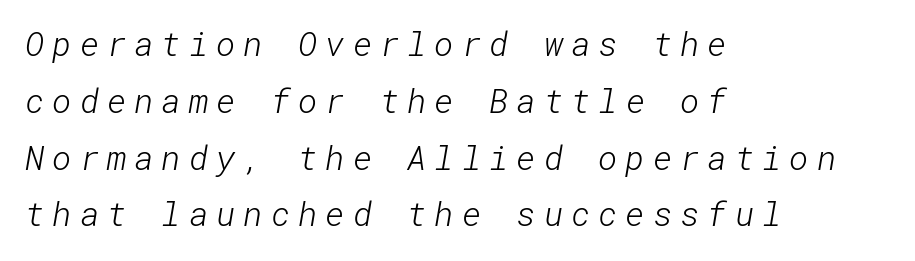
This is sans-serif lettering, the kind often seen on screens and signage. Stroke thickness stays within the range of a standard reading face or lighter. The horizontal fit of the characters is loose and conspicuously gappy. Only glyphs here, with clear space below each row. Which margin do the lines hug? The left one — the right edge is uneven.
